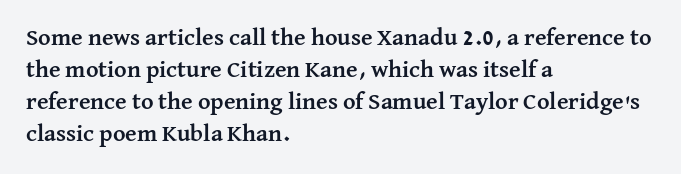
The image shows 24 px bold type, upright; set left-aligned, normal line spacing (1.34x), normal letter spacing, not underlined.
